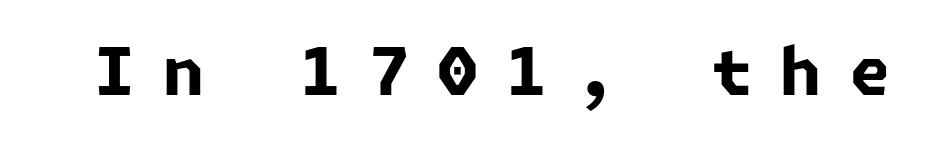
The image shows 66 px bold sans-serif type; set unusually wide letter spacing (+0.42 em), not underlined; low stroke contrast and a medium x-height.
